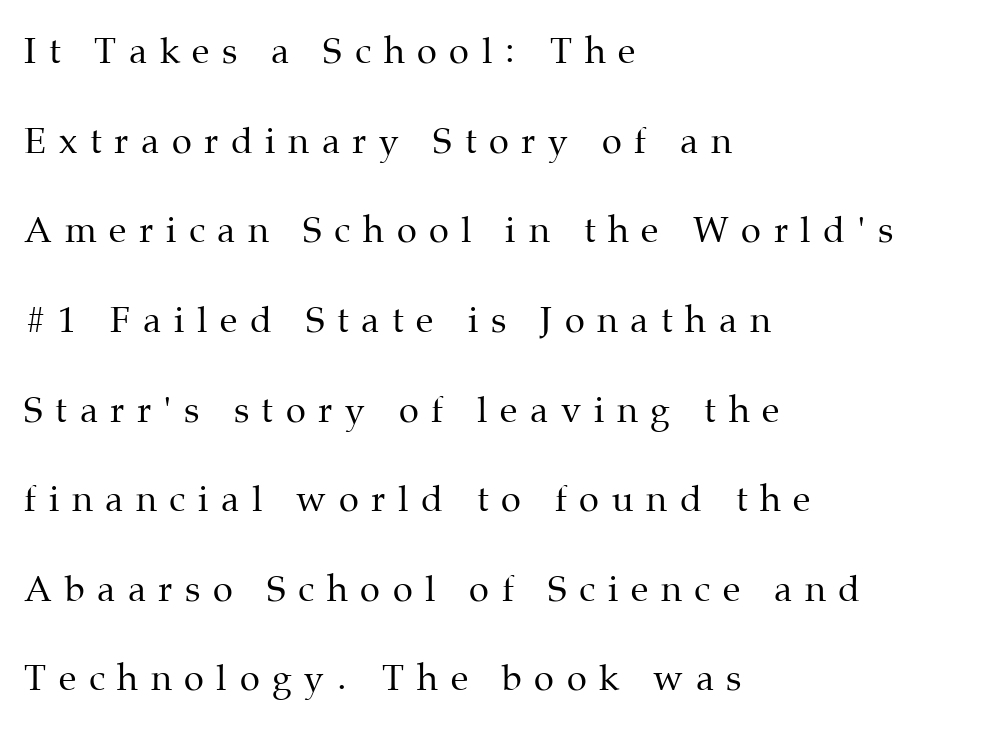
Q: Is the text bold? A: No.
Q: Is the text italic (slanted)? A: No, it is upright.
Q: Is the typeface a serif or a sans-serif typeface? A: Serif.
Q: Is the text underlined? A: No.
Q: How is the paragraph aligned? A: Left-aligned.
Q: Is the spacing between letters normal or unusually wide? A: Unusually wide.
Q: Is the spacing between lines tight, normal or loose? A: Loose.
Q: Width (condensed, normal, or wide)? A: Normal.
Q: Stroke contrast? A: Medium.
Q: x-height? A: Medium.
Q: Monospaced? A: No.
